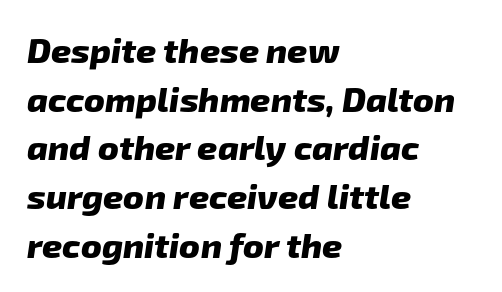
The image shows 35 px heavy sans-serif type; set left-aligned, normal line spacing (1.39x), normal letter spacing, not underlined; low stroke contrast and a medium x-height.
